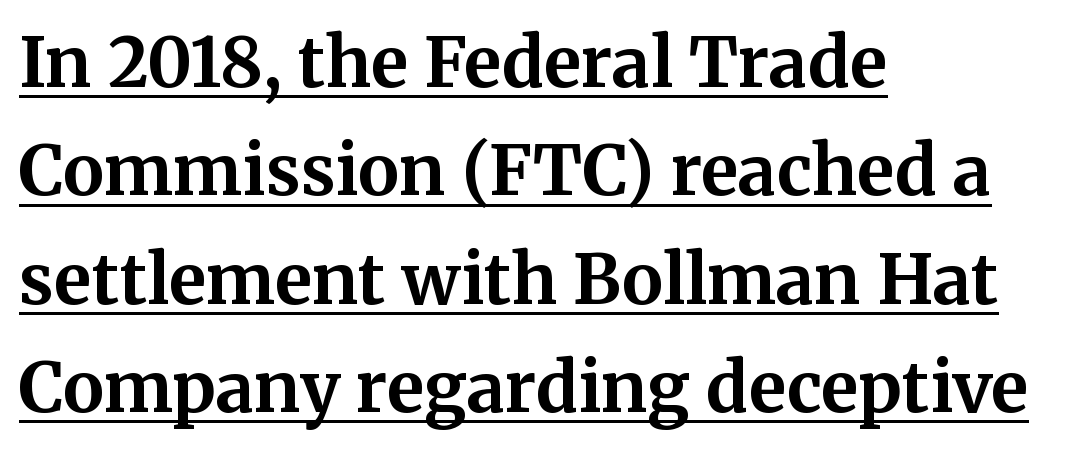
{"serif": "yes", "italic": "no", "bold": "yes", "weight": "bold", "width": "normal", "stroke_contrast": "medium", "x_height": "medium", "monospaced": "no", "underline": "yes", "align": "left", "line_spacing": "normal", "line_spacing_ratio": 1.57, "letter_spacing": "normal", "letter_spacing_em": 0.0, "glyph_px": 69}
